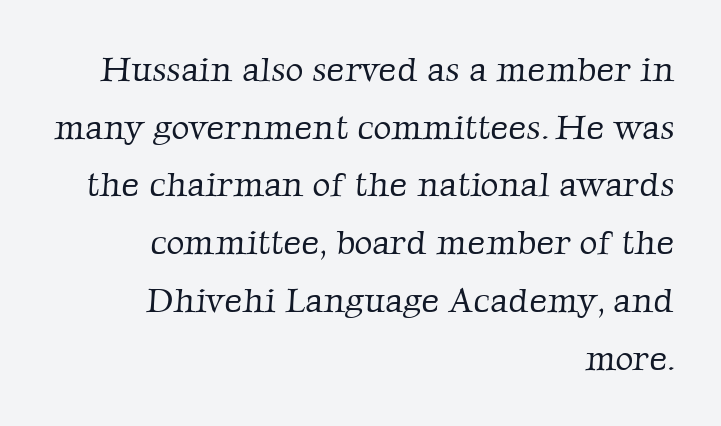
{"serif": "yes", "bold": "no", "weight": "light", "width": "normal", "stroke_contrast": "low", "x_height": "medium", "monospaced": "no", "underline": "no", "align": "right", "line_spacing": "normal", "line_spacing_ratio": 1.65, "letter_spacing": "normal", "letter_spacing_em": 0.0, "glyph_px": 35}
